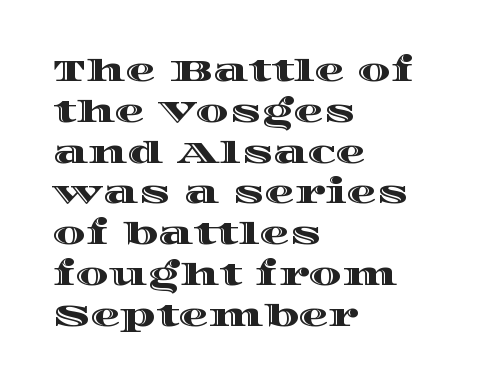
Q: Is the text italic (slanted)? A: No, it is upright.
Q: Is the text underlined? A: No.
Q: How is the paragraph aligned? A: Left-aligned.
Q: Is the spacing between letters normal or unusually wide? A: Normal.
Q: Is the spacing between lines tight, normal or loose? A: Normal.
Q: Width (condensed, normal, or wide)? A: Wide.
Q: x-height? A: Large.
Q: Monospaced? A: No.
